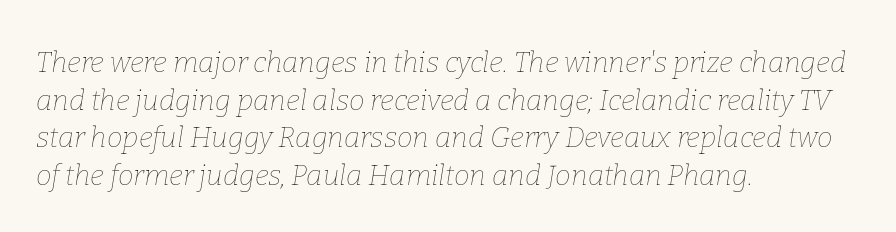
The image shows 28 px thin type, italic (leaning right); set left-aligned, normal line spacing (1.34x), normal letter spacing, not underlined; low stroke contrast and a medium x-height.
